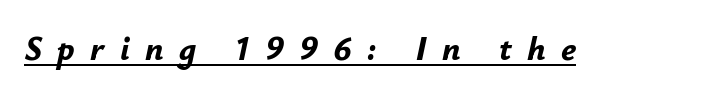
Q: Is the text bold? A: Yes.
Q: Is the text italic (slanted)? A: Yes, it leans right by about 12 degrees.
Q: Is the text underlined? A: Yes.
Q: Is the spacing between letters normal or unusually wide? A: Unusually wide.
Q: Width (condensed, normal, or wide)? A: Normal.
Q: Stroke contrast? A: Low.
Q: x-height? A: Small.
Q: Monospaced? A: No.
